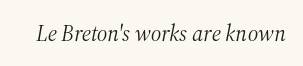
{"italic": "yes", "lean": "right", "slant_degrees": 12, "bold": "no", "underline": "no", "letter_spacing": "normal", "letter_spacing_em": 0.0, "glyph_px": 23}
